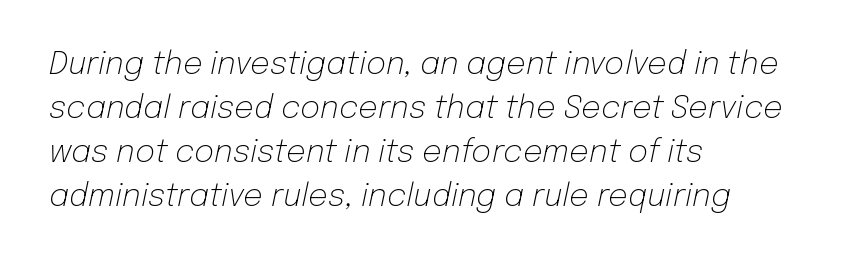
An italicized treatment has been applied to the whole sample. The passage shown is typed in a proportional face where columns would drift. The baseline area is clear. This reads as an unemphasized weight, regular at the heaviest. Characters follow at the spacing the type designer built in. These lines stack with their left ends in a neat column.
